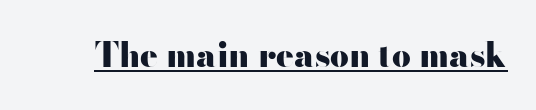
{"italic": "no", "bold": "yes", "weight": "heavy", "width": "wide", "stroke_contrast": "high", "x_height": "small", "monospaced": "no", "underline": "yes", "letter_spacing": "normal", "letter_spacing_em": 0.0, "glyph_px": 33}
